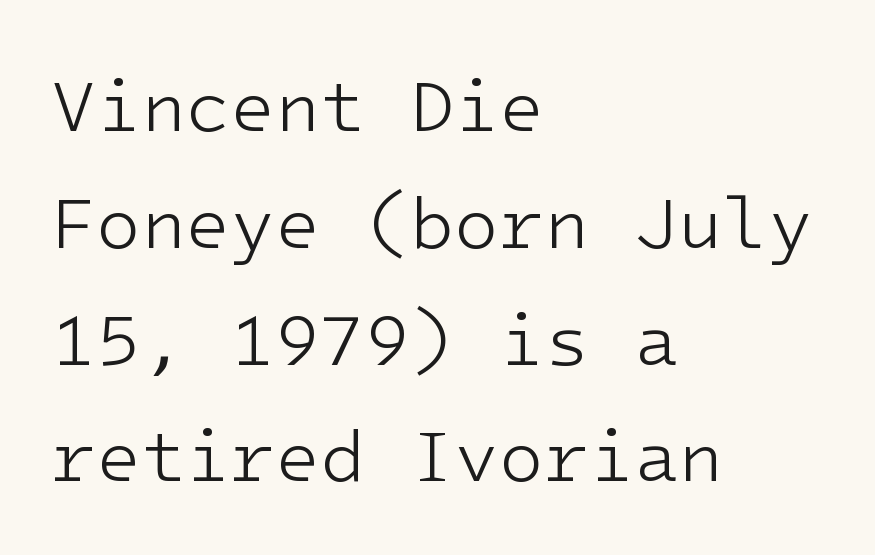
The cut favours lightness, reaching ordinary text weight at its darkest. Every character sits straight up, as roman type does. The glyphs in this specimen are sans serif. The rendering uses a moderate line-height, typical for paragraphs.
